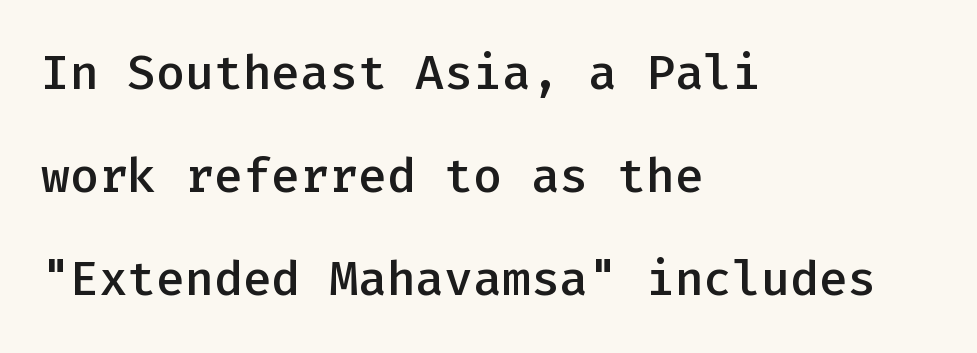
In CSS terms this would be text-align: left. The tracking reads as untouched default to a designer's eye. The foot of each line stays bare and open. Nope, not italic — everything's standing straight. Regarding leading, the lines here are spaced well apart.
